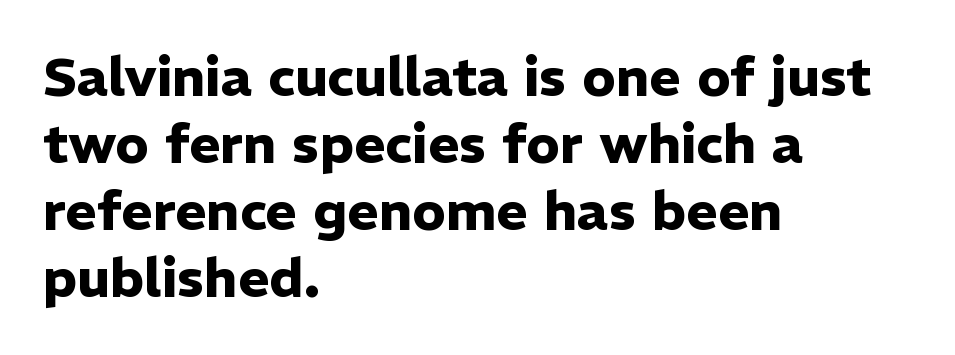
{"serif": "no", "italic": "no", "bold": "yes", "weight": "heavy", "width": "normal", "stroke_contrast": "low", "x_height": "medium", "monospaced": "no", "underline": "no", "align": "left", "line_spacing_ratio": 1.24, "letter_spacing": "normal", "letter_spacing_em": 0.0, "glyph_px": 54}
